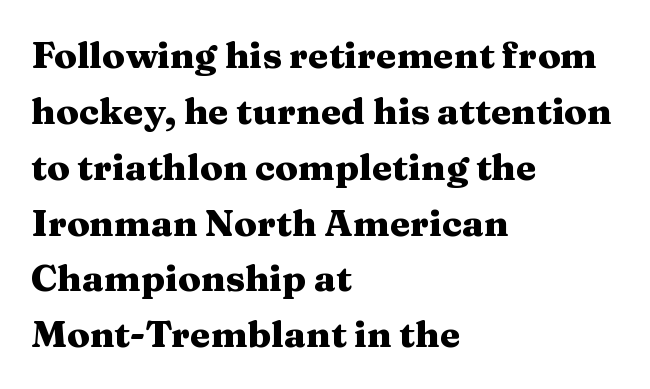
Q: Is the text bold? A: Yes.
Q: Is the text italic (slanted)? A: No, it is upright.
Q: Is the typeface a serif or a sans-serif typeface? A: Serif.
Q: Is the text underlined? A: No.
Q: How is the paragraph aligned? A: Left-aligned.
Q: Is the spacing between letters normal or unusually wide? A: Normal.
Q: Is the spacing between lines tight, normal or loose? A: Normal.
Q: Width (condensed, normal, or wide)? A: Wide.
Q: Stroke contrast? A: Medium.
Q: x-height? A: Medium.
Q: Monospaced? A: No.
